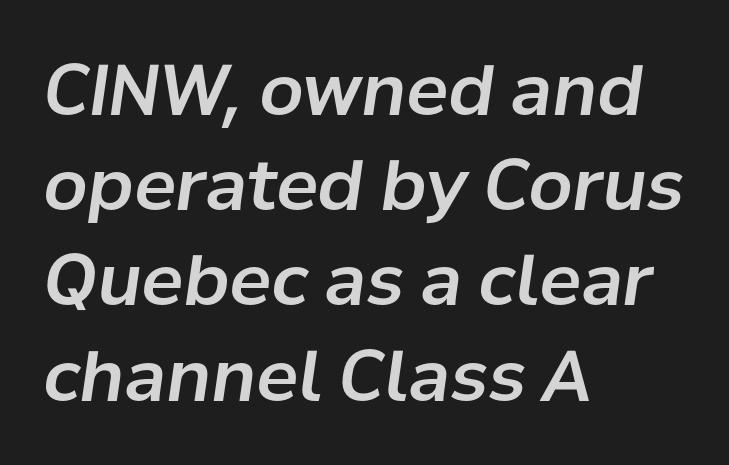
The image shows 70 px text type, italic (leaning right); set left-aligned, normal line spacing (1.36x), normal letter spacing, not underlined; low stroke contrast and a medium x-height.
